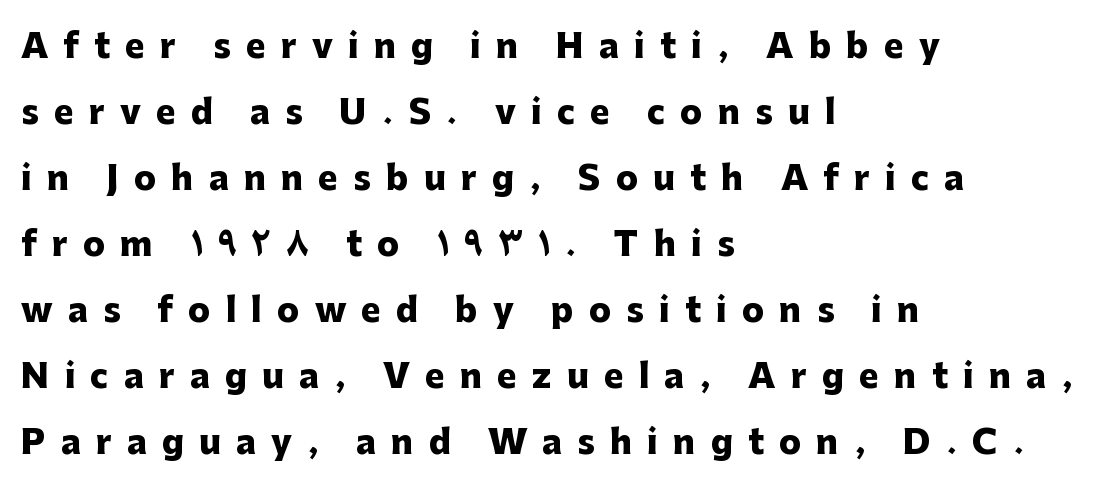
Does the copy run flush right? No — it runs flush left. The rendering uses natural spacing where letterforms have individual widths. Letters rest on an invisible, unmarked baseline. Baseline-to-baseline distance is far greater than the letter height. Students, this is bold: see how much ink each stroke carries.
